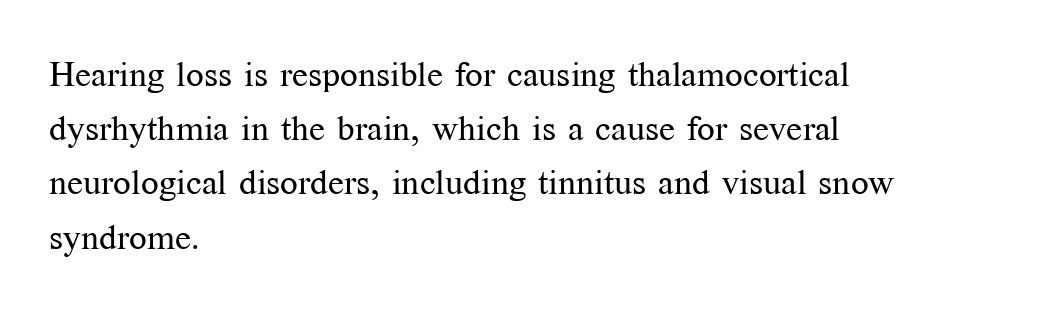
Check under the words: just untouched page. How are the letters spaced? Ordinarily, with no added tracking. If you drew a line through each stem, it would be perfectly vertical. No extra ink here — the face is not bold. Note the varied advance widths — an 'i' is clearly narrower than an 'm'.
